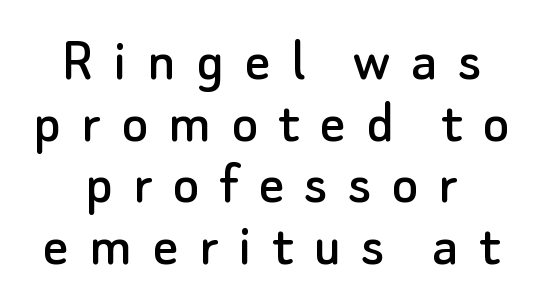
{"serif": "no", "italic": "no", "width": "normal", "stroke_contrast": "low", "x_height": "small", "monospaced": "no", "underline": "no", "align": "center", "line_spacing": "tight", "line_spacing_ratio": 0.98, "letter_spacing": "wide", "letter_spacing_em": 0.32, "glyph_px": 63}
